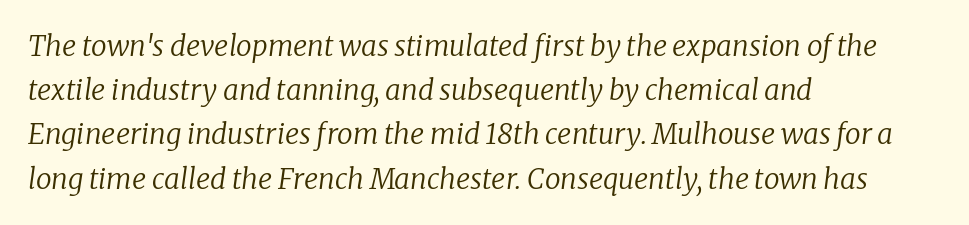
Q: Is the text bold? A: No.
Q: Is the text italic (slanted)? A: Yes, it leans right by about 8 degrees.
Q: Is the typeface a serif or a sans-serif typeface? A: Serif.
Q: Is the text underlined? A: No.
Q: How is the paragraph aligned? A: Left-aligned.
Q: Is the spacing between letters normal or unusually wide? A: Normal.
Q: Is the spacing between lines tight, normal or loose? A: Normal.
Q: Width (condensed, normal, or wide)? A: Normal.
Q: Stroke contrast? A: Low.
Q: x-height? A: Medium.
Q: Monospaced? A: No.
